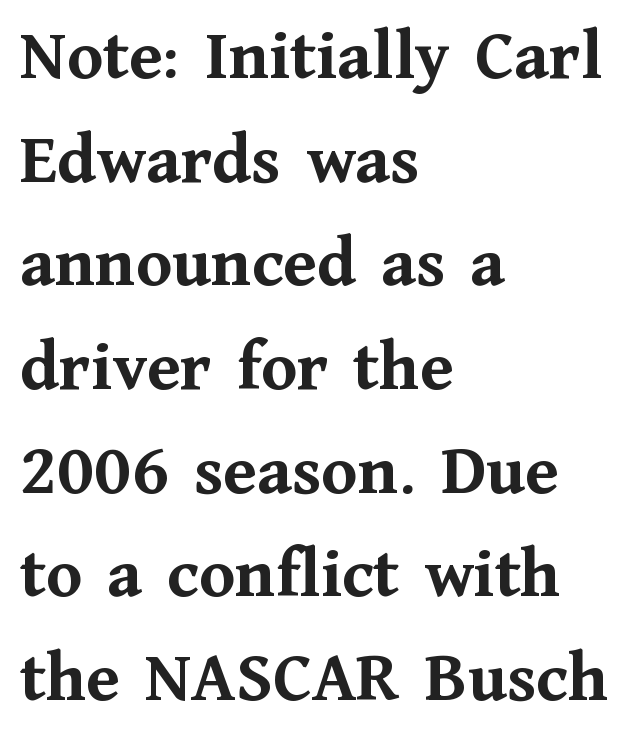
The image shows 73 px semibold serif type, upright; set left-aligned, normal line spacing (1.42x), normal letter spacing, not underlined; medium stroke contrast and a medium x-height.
